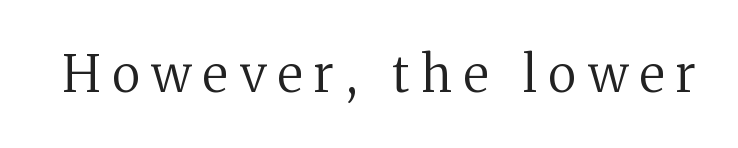
Q: Is the text bold? A: No.
Q: Is the text italic (slanted)? A: No, it is upright.
Q: Is the typeface a serif or a sans-serif typeface? A: Serif.
Q: Is the text underlined? A: No.
Q: Is the spacing between letters normal or unusually wide? A: Unusually wide.
Q: Width (condensed, normal, or wide)? A: Normal.
Q: Stroke contrast? A: Medium.
Q: x-height? A: Medium.
Q: Monospaced? A: No.
